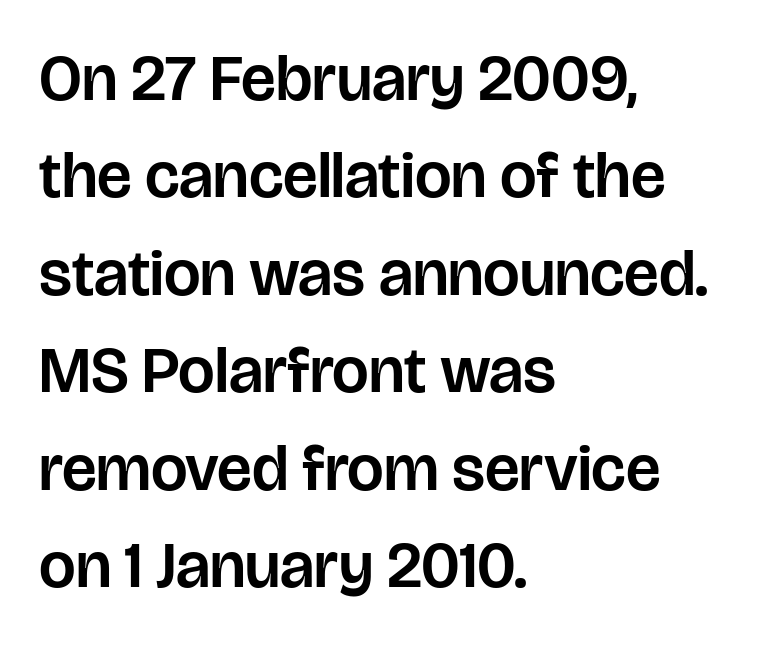
The rows are spaced the way most documents space them. Nope, no serifs anywhere on these letters. Caption: multi-line text, flush left, ragged right. Beneath every word, the page is bare.
